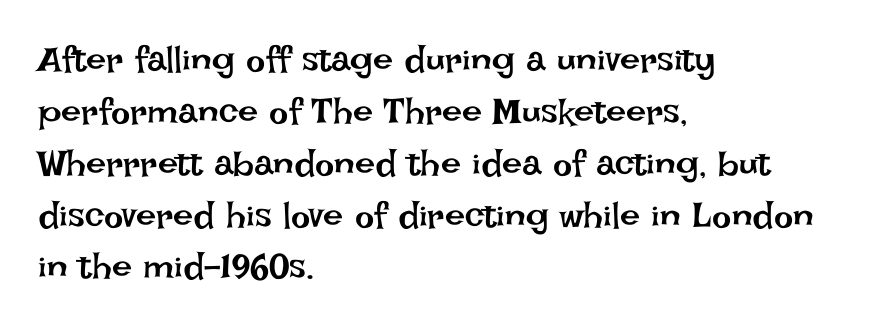
The image shows 36 px regular-weight type, upright; set left-aligned, normal line spacing (1.44x), normal letter spacing, not underlined; low stroke contrast and a large x-height.
